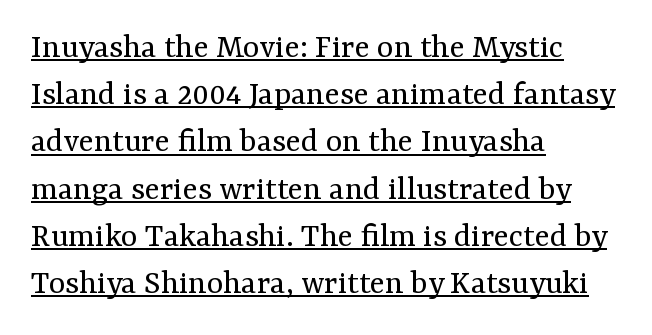
Q: Is the text bold? A: No.
Q: Is the text italic (slanted)? A: No, it is upright.
Q: Is the typeface a serif or a sans-serif typeface? A: Serif.
Q: Is the text underlined? A: Yes.
Q: How is the paragraph aligned? A: Left-aligned.
Q: Is the spacing between letters normal or unusually wide? A: Normal.
Q: Is the spacing between lines tight, normal or loose? A: Normal.
Q: Width (condensed, normal, or wide)? A: Normal.
Q: Stroke contrast? A: Medium.
Q: x-height? A: Medium.
Q: Monospaced? A: No.
